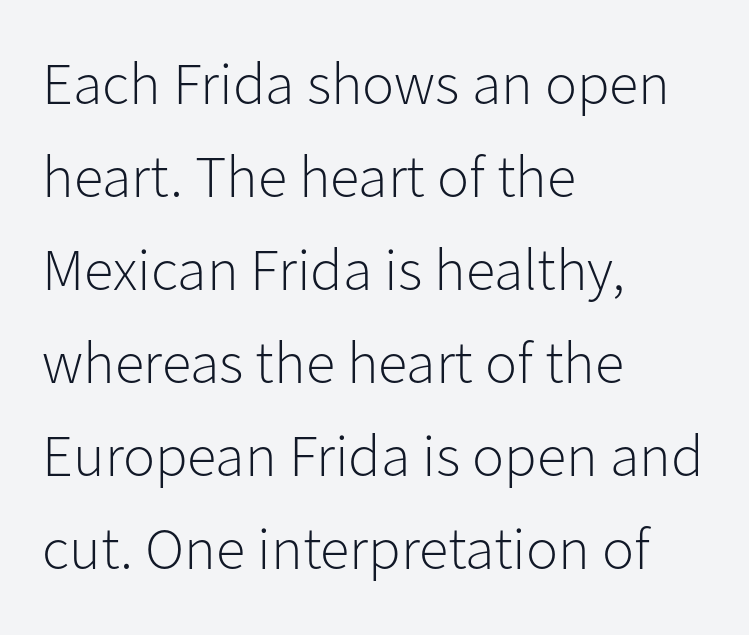
The image shows 60 px light sans-serif type, upright; set left-aligned, normal line spacing (1.55x), normal letter spacing, not underlined; low stroke contrast and a medium x-height.
